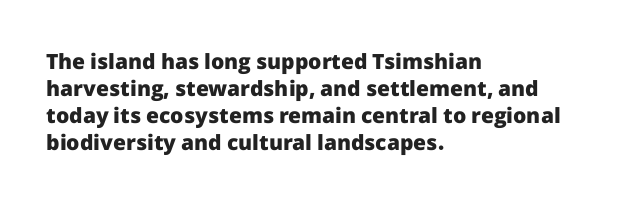
Q: Is the text bold? A: Yes.
Q: Is the text italic (slanted)? A: No, it is upright.
Q: Is the text underlined? A: No.
Q: How is the paragraph aligned? A: Left-aligned.
Q: Is the spacing between letters normal or unusually wide? A: Normal.
Q: Is the spacing between lines tight, normal or loose? A: Normal.
